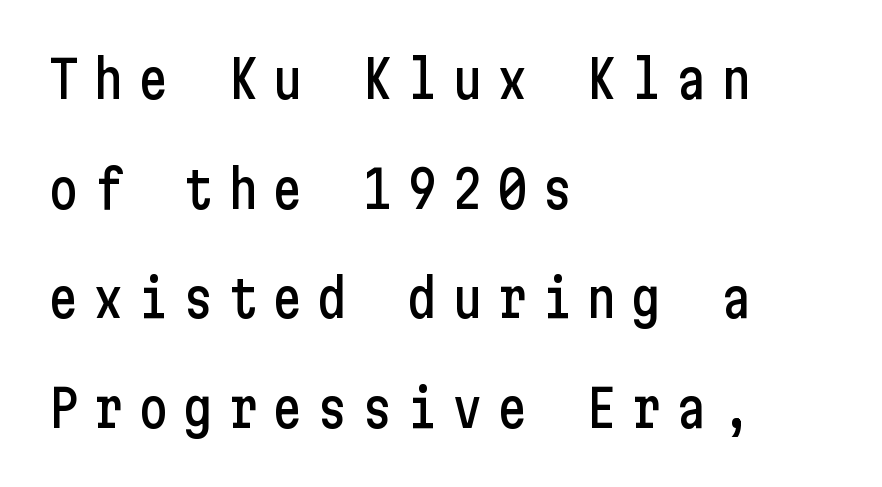
Q: Is the text italic (slanted)? A: No, it is upright.
Q: Is the typeface a serif or a sans-serif typeface? A: Sans-serif.
Q: Is the text underlined? A: No.
Q: How is the paragraph aligned? A: Left-aligned.
Q: Is the spacing between letters normal or unusually wide? A: Unusually wide.
Q: Is the spacing between lines tight, normal or loose? A: Loose.
Q: Width (condensed, normal, or wide)? A: Condensed.
Q: Stroke contrast? A: Low.
Q: x-height? A: Medium.
